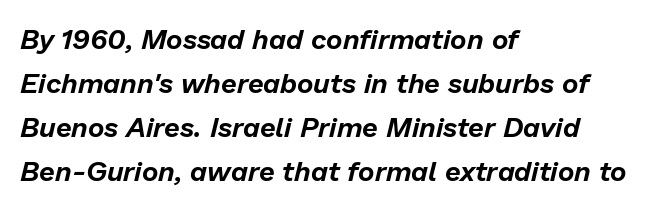
Observe the ordinary spacing: letters are neighbours, not strangers. Line starts are locked; line ends wander. The font's italic variant was chosen for this text. The block of text has a typical density, with ordinary space between rows. Think of a printed novel: that variable character pitch is what you see here. A clean baseline with only descenders dipping below it.
